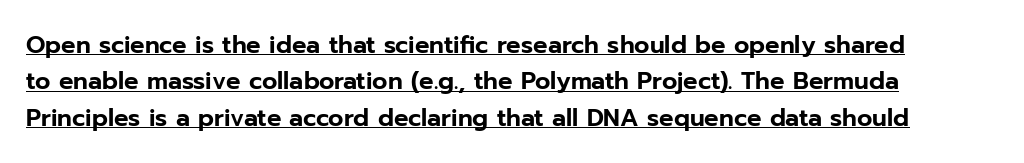
If you measured baseline to baseline, you'd find a middling distance. It's the straight-up-and-down kind of type. Decoration check: the copy is underlined. Layout note: lines flush left. Is the letter spacing exaggerated? No — it looks like the ordinary default.
